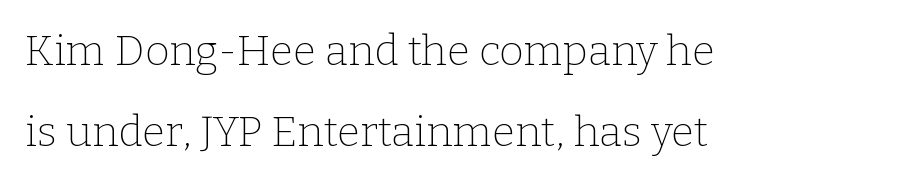
{"serif": "yes", "italic": "no", "bold": "no", "weight": "thin", "width": "normal", "stroke_contrast": "low", "x_height": "medium", "monospaced": "no", "underline": "no", "align": "left", "line_spacing": "loose", "line_spacing_ratio": 1.93, "letter_spacing": "normal", "letter_spacing_em": 0.0, "glyph_px": 42}
